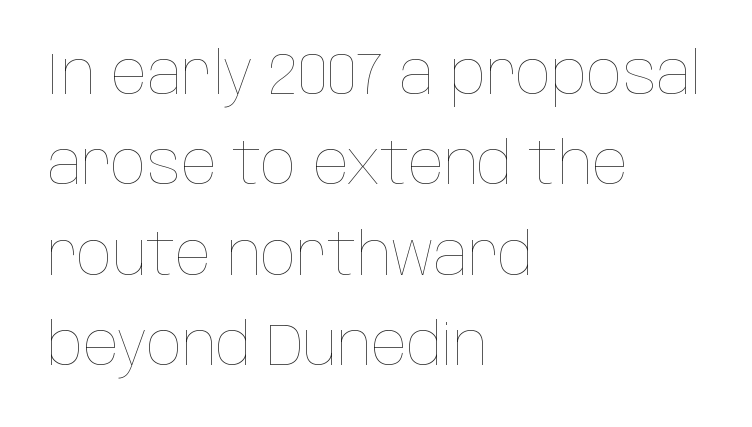
Q: Is the text bold? A: No.
Q: Is the text italic (slanted)? A: No, it is upright.
Q: Is the text underlined? A: No.
Q: How is the paragraph aligned? A: Left-aligned.
Q: Is the spacing between letters normal or unusually wide? A: Normal.
Q: Is the spacing between lines tight, normal or loose? A: Normal.
Q: Width (condensed, normal, or wide)? A: Condensed.
Q: Stroke contrast? A: Low.
Q: x-height? A: Large.
Q: Monospaced? A: No.
